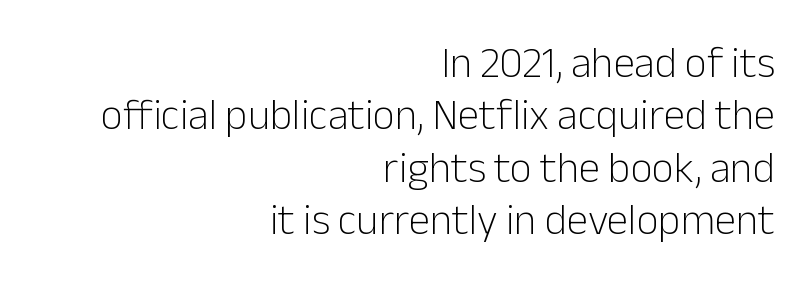
Looks like regular typesetting: each glyph gets only the width it needs. The letters look calm and open, with moderate or lighter stems. A typesetter would mark this as roman, not italic. Casual observation: everything's shoved over to the right. The letterforms sit shoulder to shoulder at normal distance. The passage shown is not underscored anywhere.
